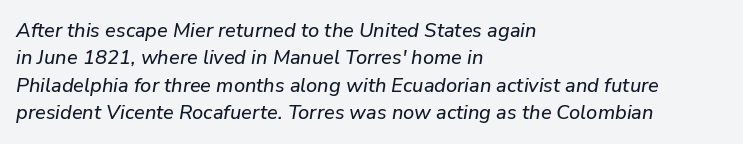
{"italic": "yes", "lean": "right", "slant_degrees": 9, "underline": "no", "align": "left", "line_spacing": "normal", "line_spacing_ratio": 1.37, "letter_spacing": "normal", "letter_spacing_em": 0.0, "glyph_px": 20}
